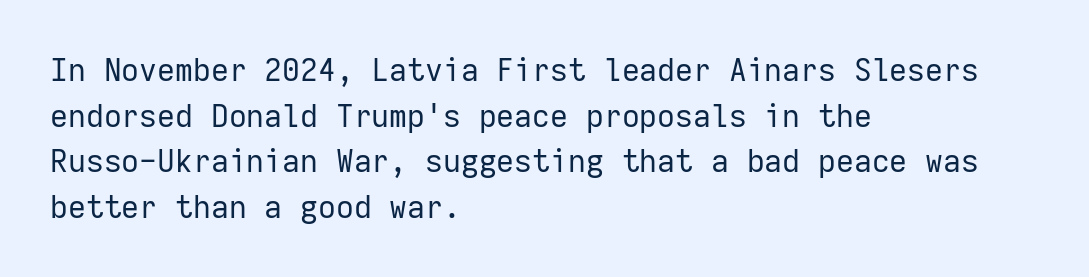
This sample has the even, mechanical cadence of fixed-width lettering. The lettering stays uniformly vertical, giving the passage a roman look. The baseline area is clear. Regular leading.
